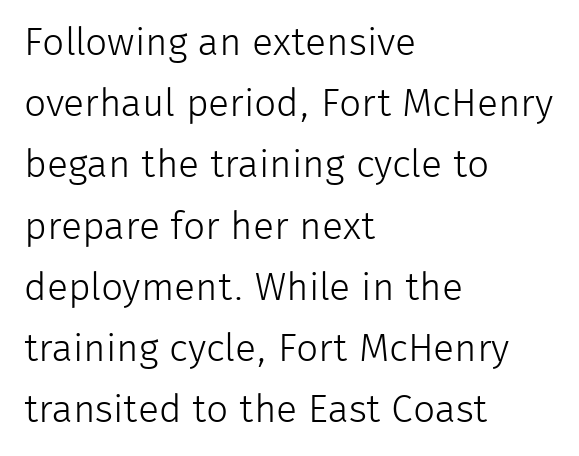
Reading down the column, the eye jumps a familiar distance to each next line. The typeface has the unassuming heft of standard copy or less. Bare-footed words on every line. These lines keep a tight, regular rhythm from letter to letter. You can tell it's not italic because the verticals are truly vertical. Line beginnings align vertically; line endings do not.
